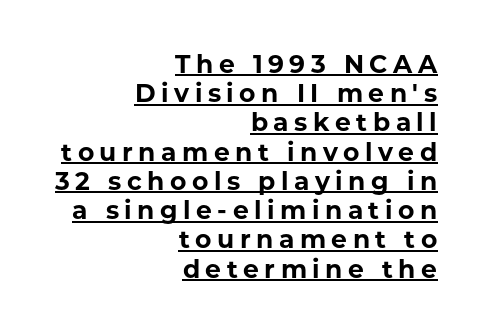
Q: Is the text bold? A: Yes.
Q: Is the text italic (slanted)? A: No, it is upright.
Q: Is the text underlined? A: Yes.
Q: How is the paragraph aligned? A: Right-aligned.
Q: Is the spacing between letters normal or unusually wide? A: Unusually wide.
